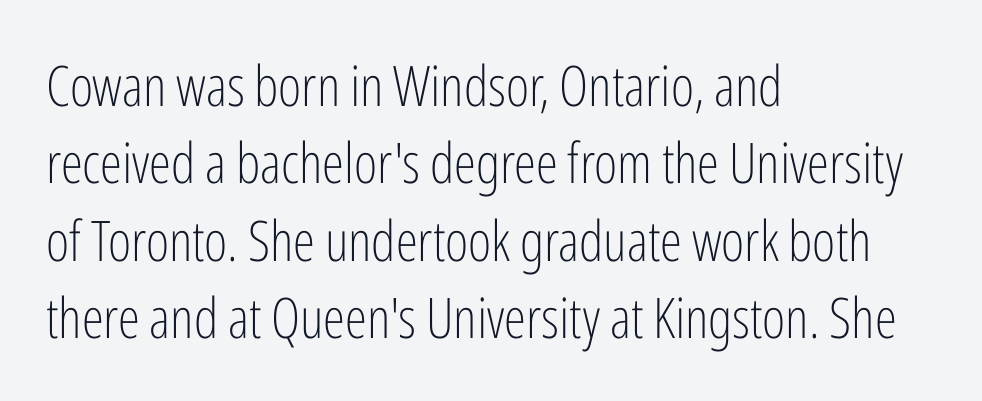
Q: Is the text bold? A: No.
Q: Is the text italic (slanted)? A: No, it is upright.
Q: Is the typeface a serif or a sans-serif typeface? A: Sans-serif.
Q: Is the text underlined? A: No.
Q: How is the paragraph aligned? A: Left-aligned.
Q: Is the spacing between letters normal or unusually wide? A: Normal.
Q: Is the spacing between lines tight, normal or loose? A: Normal.
Q: Width (condensed, normal, or wide)? A: Condensed.
Q: Stroke contrast? A: Low.
Q: x-height? A: Medium.
Q: Monospaced? A: No.
